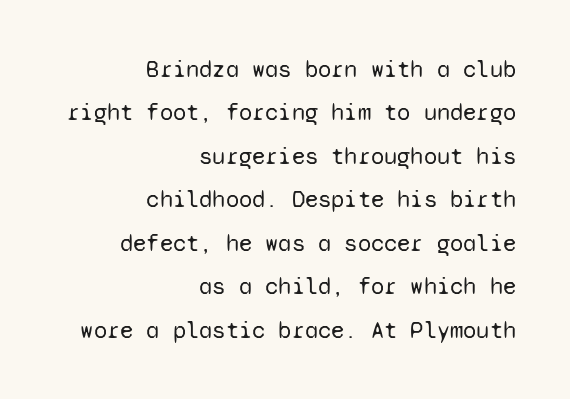
Q: Is the text bold? A: No.
Q: Is the text italic (slanted)? A: No, it is upright.
Q: Is the text underlined? A: No.
Q: How is the paragraph aligned? A: Right-aligned.
Q: Is the spacing between letters normal or unusually wide? A: Normal.
